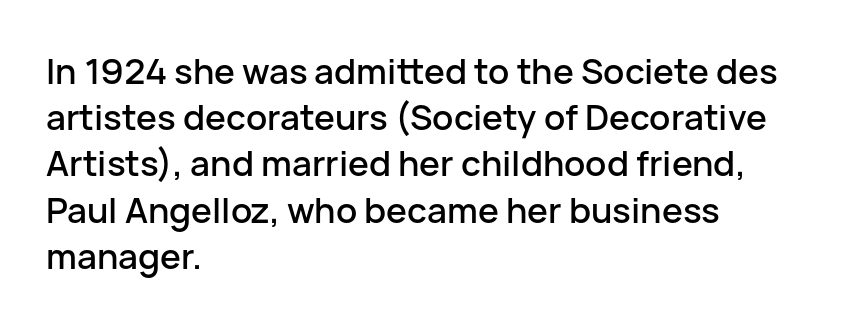
No extra tracking has been applied to these lines. Each letter's strokes conclude bluntly, with no projecting serifs. Any mark beneath the type? The region is blank. Looks like regular typesetting: each glyph gets only the width it needs. Short and long lines alike share a common starting point at left. In terms of posture, this sample is upright.
